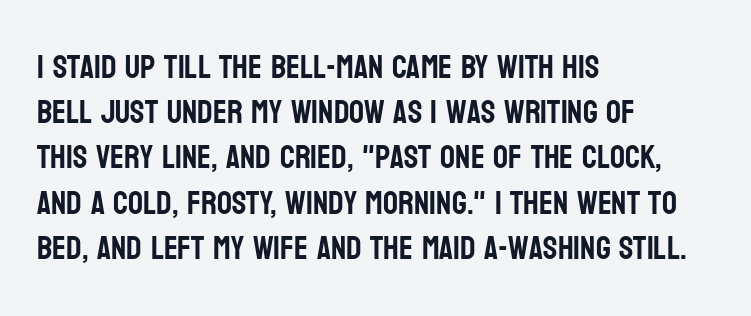
Q: Is the text italic (slanted)? A: No, it is upright.
Q: Is the typeface a serif or a sans-serif typeface? A: Sans-serif.
Q: Is the text underlined? A: No.
Q: How is the paragraph aligned? A: Left-aligned.
Q: Is the spacing between letters normal or unusually wide? A: Normal.
Q: Is the spacing between lines tight, normal or loose? A: Normal.
Q: Width (condensed, normal, or wide)? A: Condensed.
Q: Stroke contrast? A: Low.
Q: x-height? A: Large.
Q: Monospaced? A: No.
